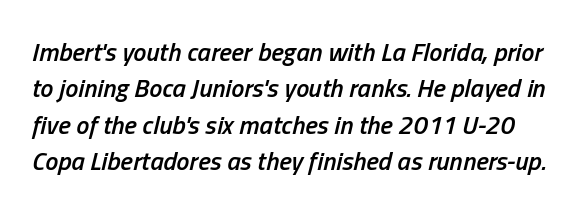
{"italic": "yes", "lean": "right", "slant_degrees": 13, "bold": "semi", "underline": "no", "line_spacing": "normal", "line_spacing_ratio": 1.4, "letter_spacing": "normal", "letter_spacing_em": 0.0, "glyph_px": 26}
